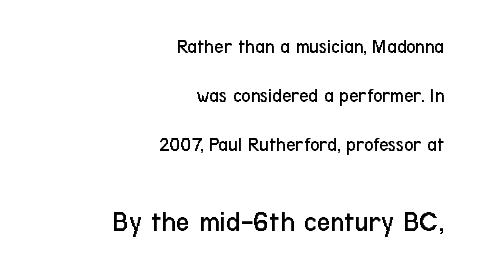
Q: Is the text bold? A: No.
Q: Is the text italic (slanted)? A: No, it is upright.
Q: Is the typeface a serif or a sans-serif typeface? A: Sans-serif.
Q: Is the text underlined? A: No.
Q: How is the paragraph aligned? A: Right-aligned.
Q: Is the spacing between letters normal or unusually wide? A: Normal.
Q: Is the spacing between lines tight, normal or loose? A: Loose.
Q: Which block of text is set in a larger size, the first (top) or the second (bottom)? A: The second (bottom) one.
Q: Width (condensed, normal, or wide)? A: Condensed.
Q: Stroke contrast? A: Low.
Q: x-height? A: Medium.
Q: Monospaced? A: No.
